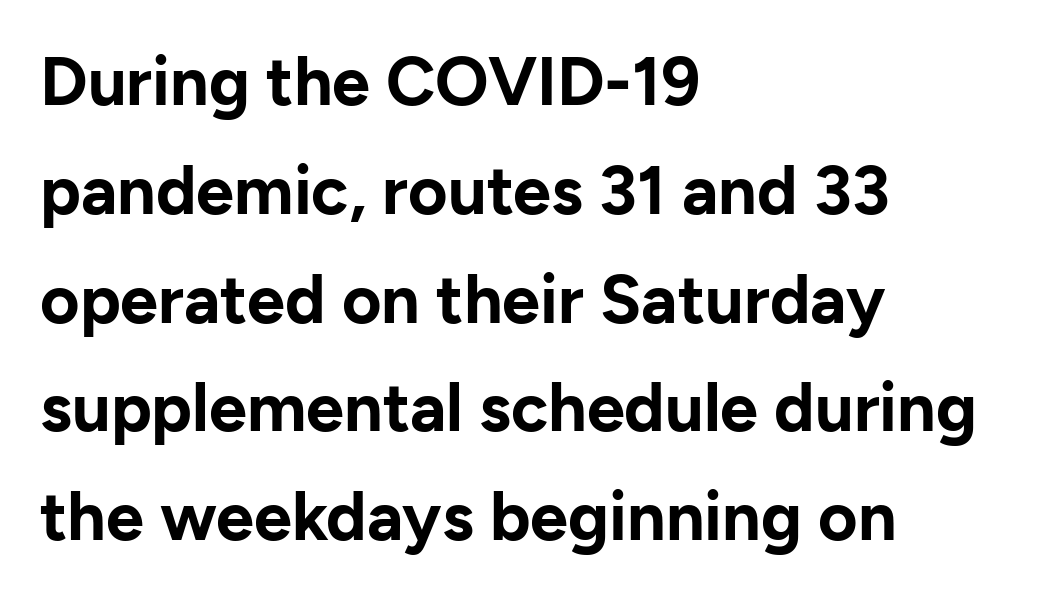
Is there much room between lines? A standard amount, neither cramped nor airy. The type sits square on the baseline with zero lean. Decoration check: the copy has no underline. Compared with an ordinary text face, these strokes are far heavier — a full bold. The gaps between neighbouring characters are ordinary and unremarkable. Each line starts at the same left margin while the right side varies.
